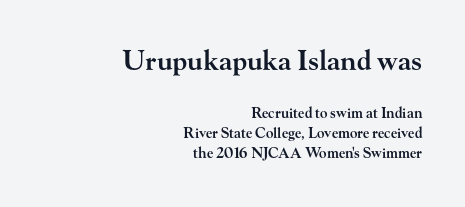
The image shows 27 px text type, upright; set right-aligned, normal line spacing (1.45x), normal letter spacing, not underlined; the first (top) block is 1.93x larger.
